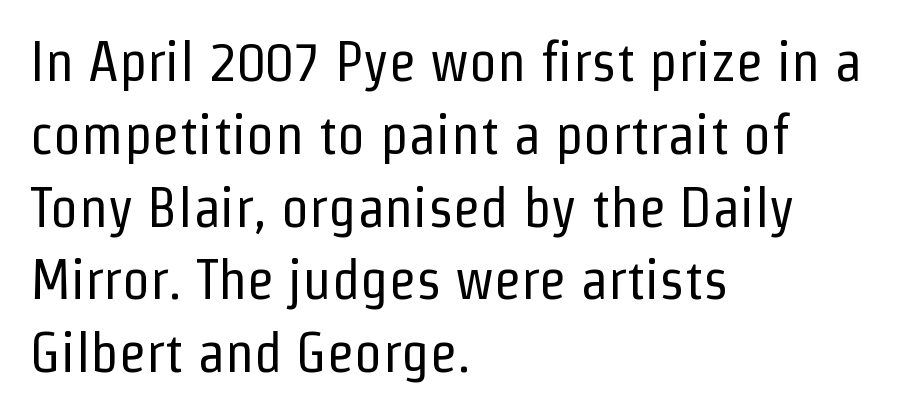
The image shows 56 px regular-weight, condensed sans-serif type, upright; set left-aligned, normal line spacing (1.3x), normal letter spacing, not underlined; low stroke contrast and a medium x-height.
